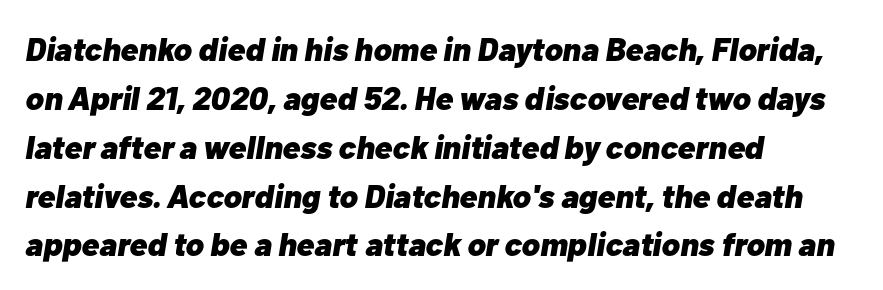
Looks like regular typesetting: each glyph gets only the width it needs. Vertical spacing — default. Does the copy run flush right? No — it runs flush left. This is oblique type, the kind used for emphasis or titles.
